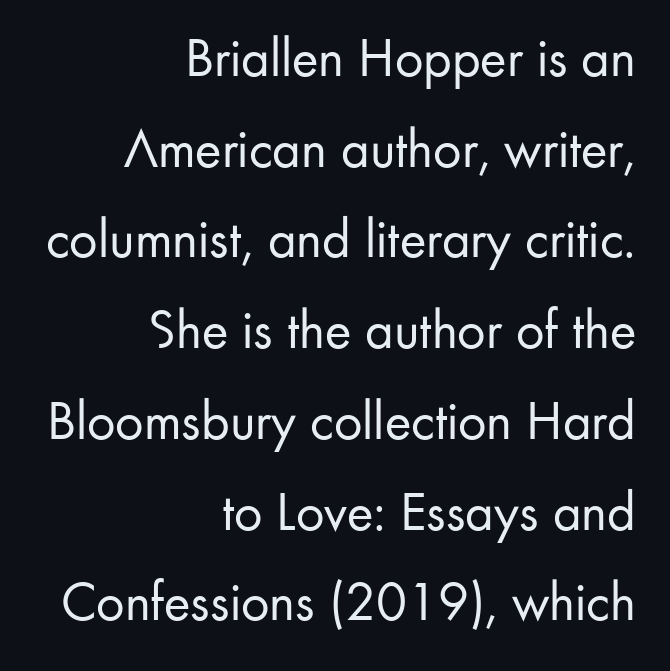
The image shows 56 px regular-weight sans-serif type, upright; set right-aligned, normal line spacing (1.62x), normal letter spacing, not underlined; low stroke contrast and a small x-height.
